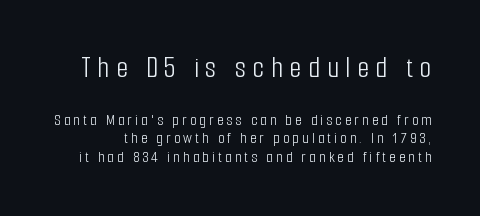
{"serif": "no", "italic": "no", "bold": "no", "weight": "light", "width": "condensed", "stroke_contrast": "low", "x_height": "medium", "monospaced": "no", "underline": "no", "line_spacing_ratio": 1.16, "letter_spacing": "wide", "letter_spacing_em": 0.21, "larger_block": "first", "size_ratio": 1.94, "glyph_px": 31}
